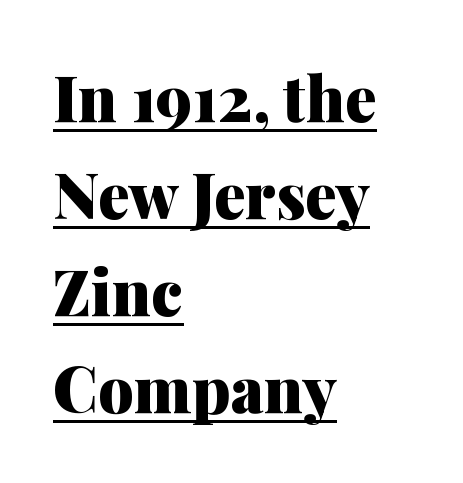
The image shows 63 px heavy serif type, upright; set left-aligned, normal line spacing (1.54x), normal letter spacing, underlined; medium stroke contrast and a medium x-height.
